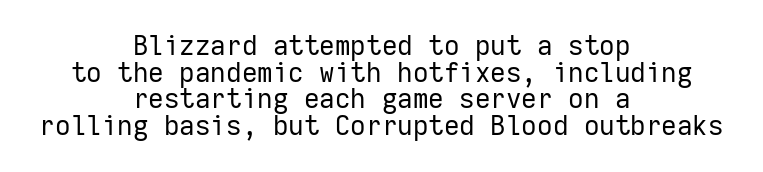
The image shows 27 px text type, upright; set centered, tight line spacing (0.99x), normal letter spacing, not underlined.
